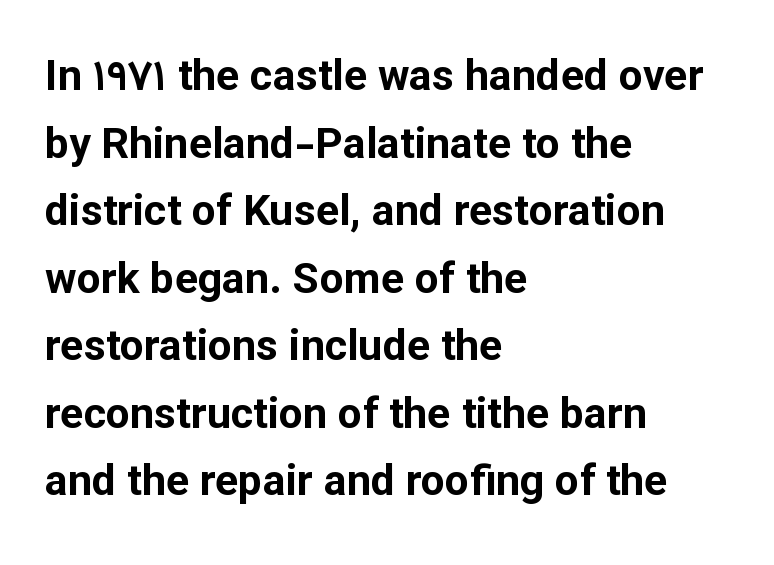
The image shows 43 px bold sans-serif type, upright; set left-aligned, normal line spacing (1.57x), normal letter spacing, not underlined; low stroke contrast and a medium x-height.
